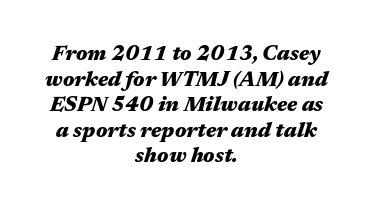
{"italic": "yes", "lean": "right", "slant_degrees": 17, "bold": "yes", "underline": "no", "align": "center", "line_spacing_ratio": 1.22, "letter_spacing": "normal", "letter_spacing_em": 0.0, "glyph_px": 21}
